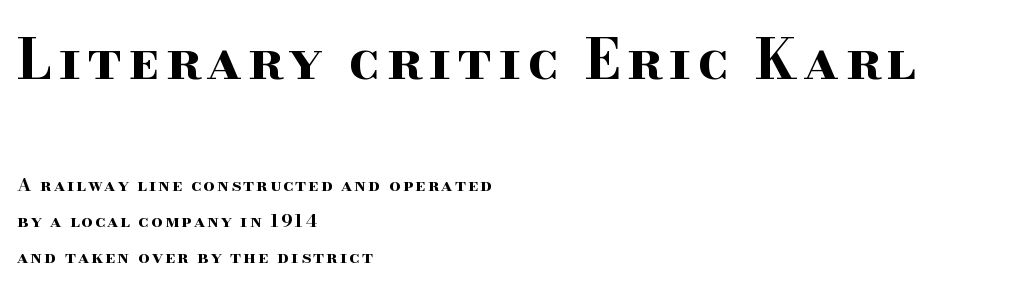
The image shows 55 px bold, wide serif type, upright; set left-aligned, loose line spacing (1.99x), not underlined; the first (top) block is 3.06x larger; high stroke contrast and a small x-height.
